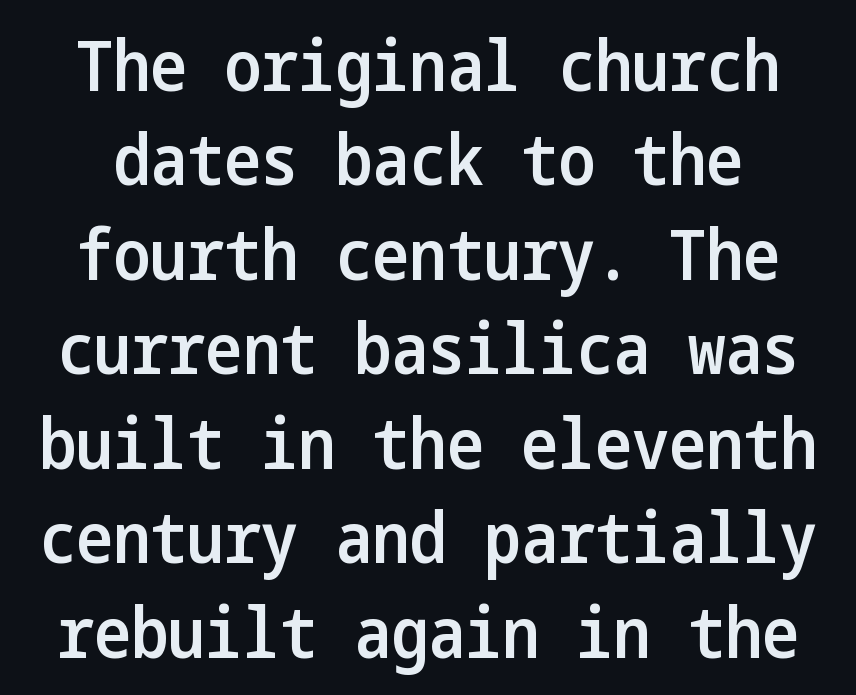
{"serif": "no", "italic": "no", "bold": "semi", "weight": "semibold", "width": "condensed", "stroke_contrast": "low", "x_height": "medium", "underline": "no", "line_spacing": "normal", "line_spacing_ratio": 1.35, "letter_spacing": "normal", "letter_spacing_em": 0.0, "glyph_px": 70}
